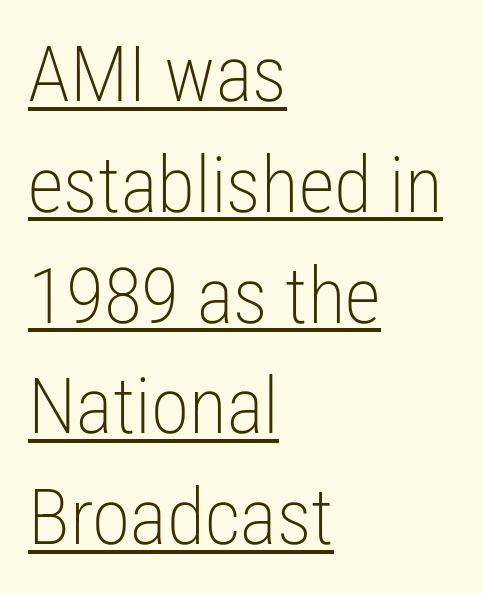
{"serif": "no", "italic": "no", "bold": "no", "weight": "light", "width": "condensed", "stroke_contrast": "low", "x_height": "medium", "monospaced": "no", "underline": "yes", "align": "left", "line_spacing": "normal", "line_spacing_ratio": 1.42, "letter_spacing": "normal", "letter_spacing_em": 0.0, "glyph_px": 78}
